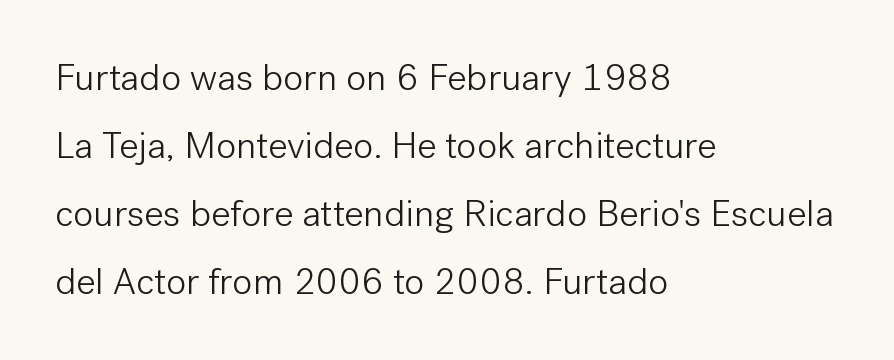
The image shows 38 px light sans-serif type, upright; set left-aligned, line spacing 1.79x, normal letter spacing, not underlined; low stroke contrast and a medium x-height.
